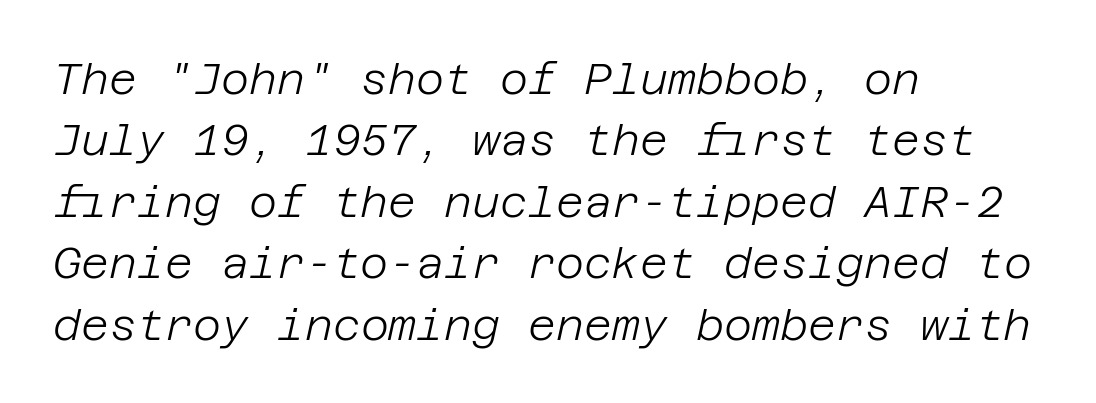
The passage shown is not bold in any degree. Does the leading feel generous? No, just average. Glance below the letters and you will spot only blank space. The passage is arranged the way most books set body copy — flush left.
